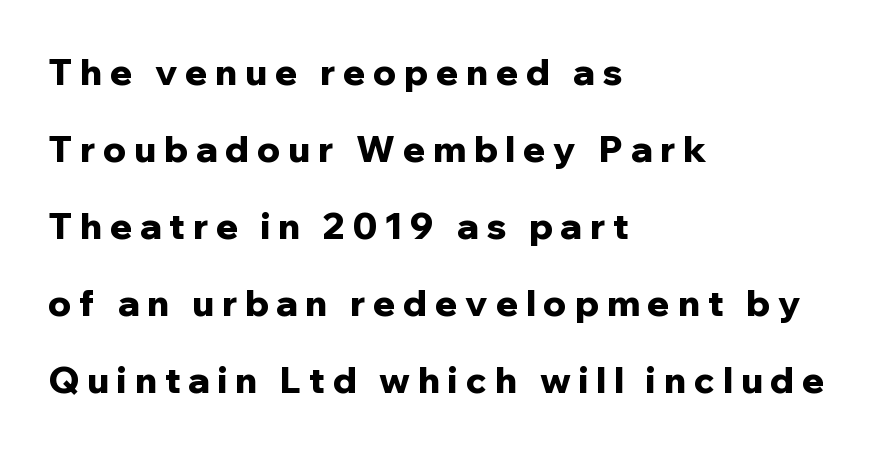
Q: Is the text bold? A: Yes.
Q: Is the text italic (slanted)? A: No, it is upright.
Q: Is the typeface a serif or a sans-serif typeface? A: Sans-serif.
Q: Is the text underlined? A: No.
Q: How is the paragraph aligned? A: Left-aligned.
Q: Is the spacing between letters normal or unusually wide? A: Unusually wide.
Q: Is the spacing between lines tight, normal or loose? A: Loose.
Q: Width (condensed, normal, or wide)? A: Normal.
Q: Stroke contrast? A: Low.
Q: x-height? A: Medium.
Q: Monospaced? A: No.
